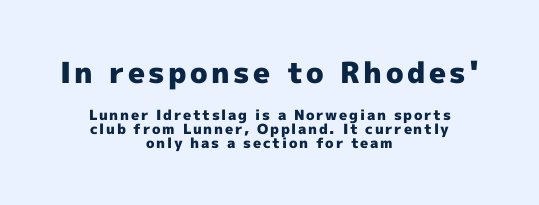
Line starts and ends both wander, symmetrically. Quick note: interline space is minimal. To sum up the face: it is a sans, with no serifs. The letters are bold, with thick, heavy strokes. The passage shown is typed in a proportional face where columns would drift. Which of the two is more prominent by size? The first, at the top.
